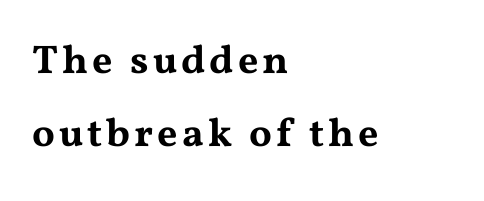
Q: Is the text italic (slanted)? A: No, it is upright.
Q: Is the typeface a serif or a sans-serif typeface? A: Serif.
Q: Is the text underlined? A: No.
Q: How is the paragraph aligned? A: Left-aligned.
Q: Width (condensed, normal, or wide)? A: Wide.
Q: Stroke contrast? A: Medium.
Q: x-height? A: Medium.
Q: Monospaced? A: No.
